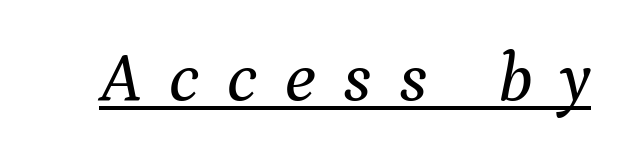
Tracking value appears strongly positive — letters spread wide. A rule runs beneath these lines of type. Note the varied advance widths — an 'i' is clearly narrower than an 'm'. This is oblique type, the kind used for emphasis or titles. Regarding serifs, this sample has them.
